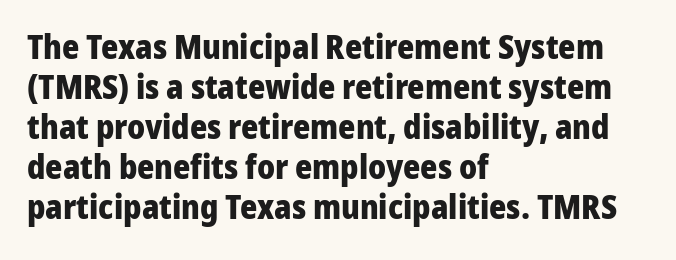
Ascenders rise straight up at ninety degrees. The paragraph shown leans on its left margin. Emphasis by weight is at full strength: bold. Underline: absent. I'd call this a sans setting — the letters go barefoot. The passage shown is typed in a proportional face where columns would drift.
